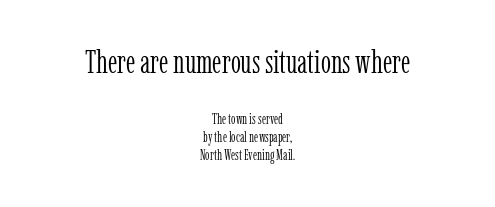
Q: Is the text bold? A: No.
Q: Is the text italic (slanted)? A: No, it is upright.
Q: Is the typeface a serif or a sans-serif typeface? A: Serif.
Q: Is the text underlined? A: No.
Q: How is the paragraph aligned? A: Centered.
Q: Is the spacing between letters normal or unusually wide? A: Normal.
Q: Is the spacing between lines tight, normal or loose? A: Normal.
Q: Which block of text is set in a larger size, the first (top) or the second (bottom)? A: The first (top) one.
Q: Width (condensed, normal, or wide)? A: Condensed.
Q: Stroke contrast? A: Low.
Q: x-height? A: Medium.
Q: Monospaced? A: No.
